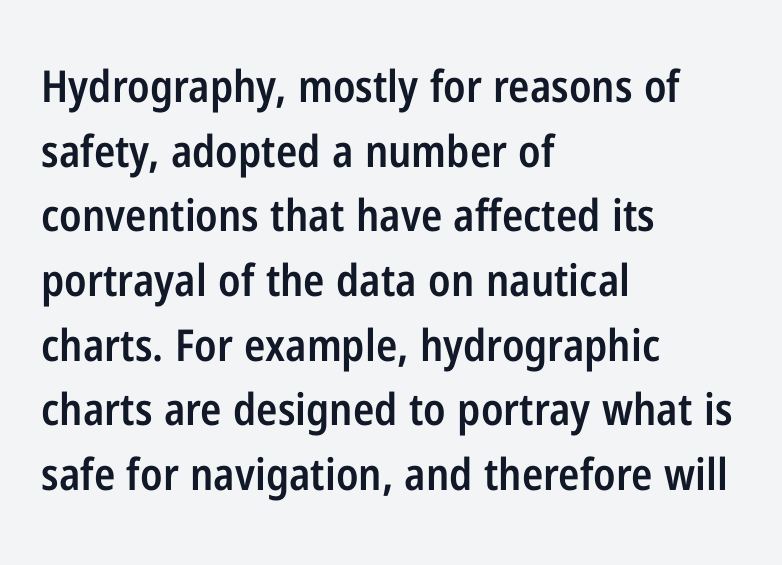
Q: Is the text bold? A: Semi-bold.
Q: Is the text italic (slanted)? A: No, it is upright.
Q: Is the typeface a serif or a sans-serif typeface? A: Sans-serif.
Q: Is the text underlined? A: No.
Q: How is the paragraph aligned? A: Left-aligned.
Q: Is the spacing between letters normal or unusually wide? A: Normal.
Q: Is the spacing between lines tight, normal or loose? A: Normal.
Q: Width (condensed, normal, or wide)? A: Condensed.
Q: Stroke contrast? A: Low.
Q: x-height? A: Medium.
Q: Monospaced? A: No.
